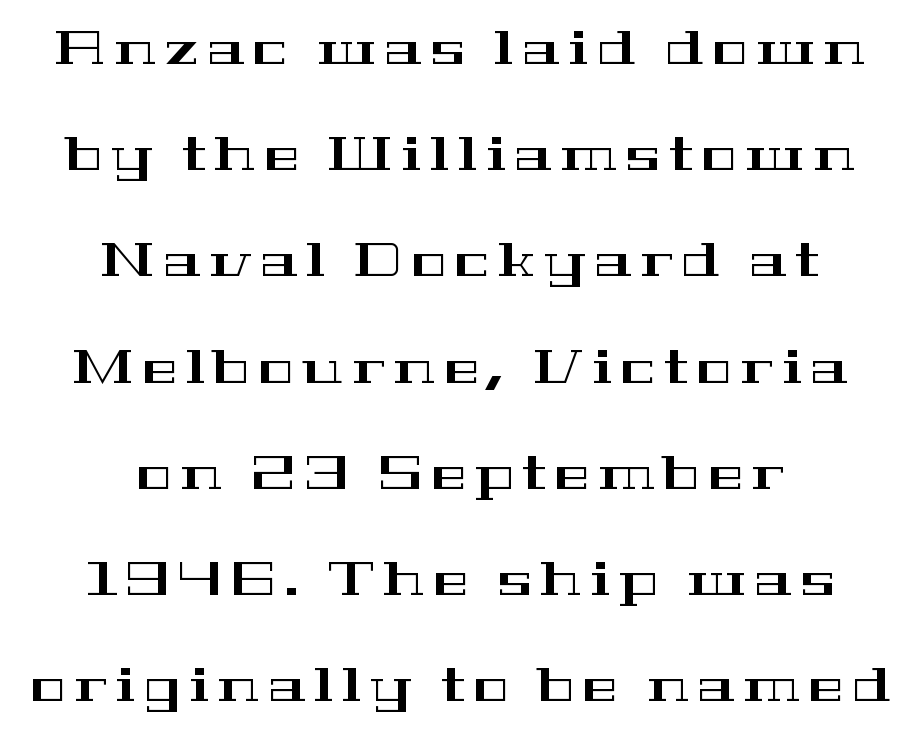
Ordinary non-slanted type is in use. The passage shown stacks its lines with a broad gap. Descenders are the only things crossing below the line. A centered setting, common on invitations and titles, is used for this passage. Examine the stroke ends and you'll spot serifs.
